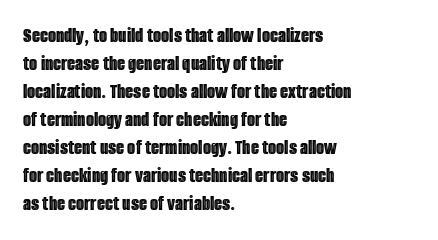
If you measured baseline to baseline, you'd find a middling distance. Descenders are the only things crossing below the line. The lines in this sample share a left origin and differ only in where they stop. Letter spacing: default. Quick note: not italic, upright.
